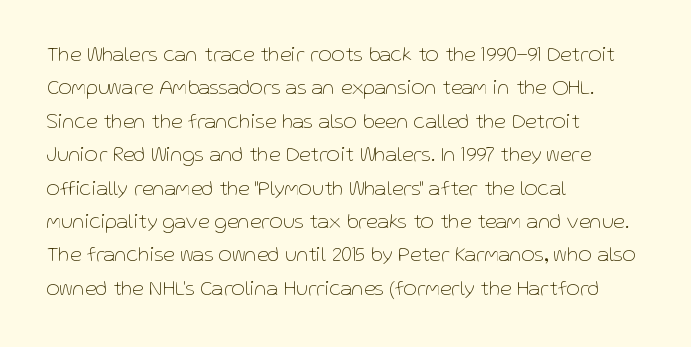
How would I describe the line gaps? Plain and ordinary. Weight: in the light-to-regular range. The type is set solid horizontally, with unmodified tracking. The lines are quadded left.
